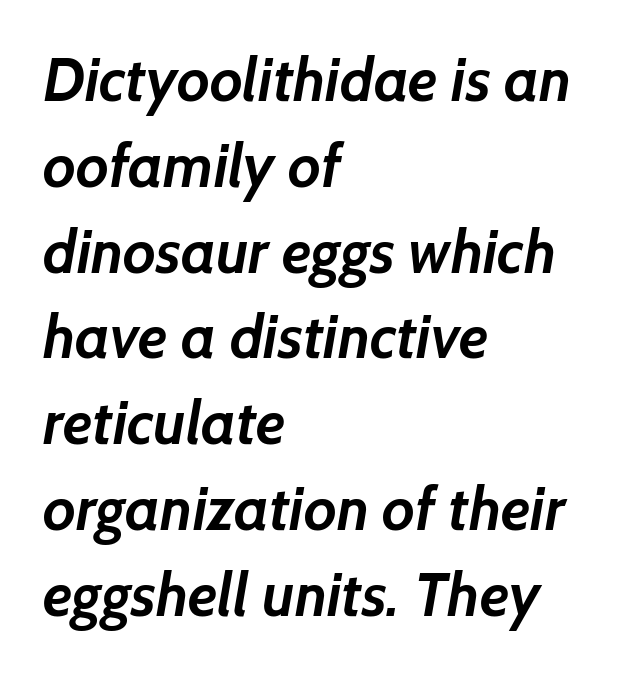
Each glyph is drawn with heavy, bold strokes. Vertically, the passage feels balanced, rows spaced as you'd expect. This sample has the flowing, uneven cadence of proportional lettering. These lines stack with their left ends in a neat column.
